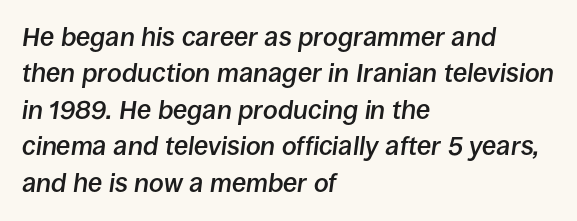
A typesetter would call this zero additional tracking. The strip under each line holds only bare page. If you measured baseline to baseline, you'd find a middling distance. Every letter is mildly thick-stroked: semibold rather than bold. Leftover space on each line is placed entirely after the last word.
